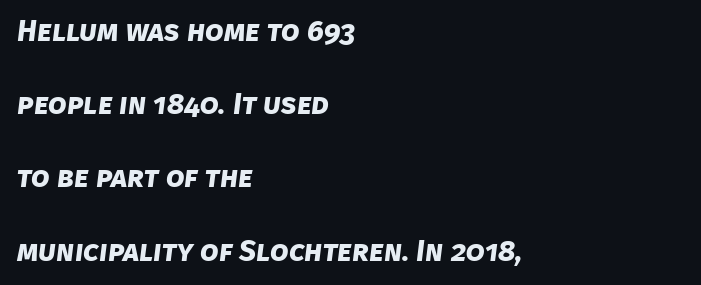
Q: Is the text bold? A: Yes.
Q: Is the typeface a serif or a sans-serif typeface? A: Sans-serif.
Q: Is the text underlined? A: No.
Q: How is the paragraph aligned? A: Left-aligned.
Q: Is the spacing between letters normal or unusually wide? A: Normal.
Q: Is the spacing between lines tight, normal or loose? A: Loose.
Q: Width (condensed, normal, or wide)? A: Normal.
Q: Stroke contrast? A: Low.
Q: x-height? A: Large.
Q: Monospaced? A: No.
